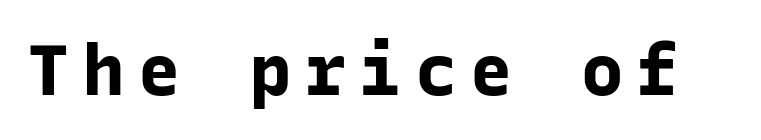
Rule under the text: the space is simply empty. You could count columns in this text — the font is strictly monospaced. Does the lettering tilt? It doesn't — this is upright. The characters display no serif detailing; their extremities are plain.
